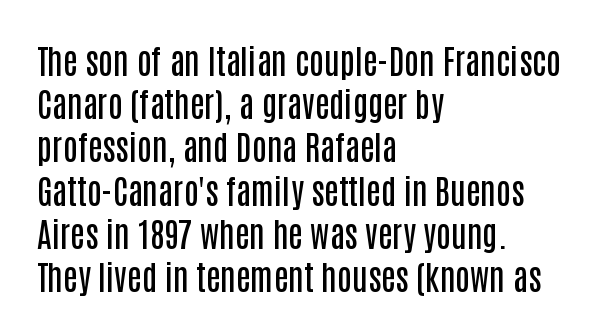
{"serif": "no", "italic": "no", "bold": "semi", "weight": "semibold", "width": "condensed", "stroke_contrast": "low", "x_height": "large", "monospaced": "no", "underline": "no", "align": "left", "line_spacing": "normal", "line_spacing_ratio": 1.31, "letter_spacing": "normal", "letter_spacing_em": 0.0, "glyph_px": 33}
